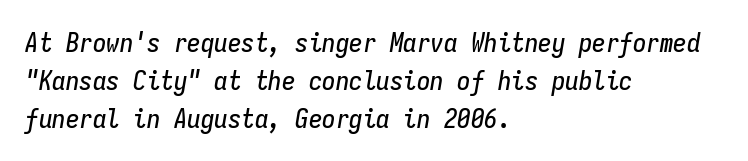
{"italic": "yes", "lean": "right", "slant_degrees": 9, "underline": "no", "align": "left", "line_spacing": "normal", "line_spacing_ratio": 1.4, "letter_spacing": "normal", "letter_spacing_em": 0.0, "glyph_px": 27}
